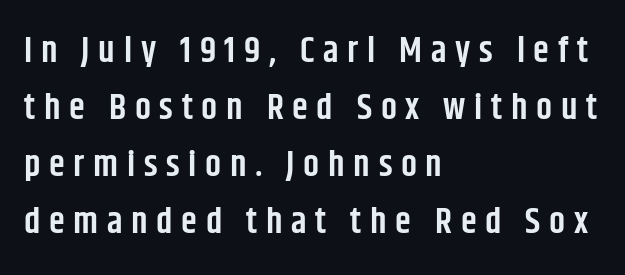
A typesetter would call this proportional, since set widths differ per character. Reading down the column, the eye jumps a familiar distance to each next line. When letters stand straight like this, we call the style roman or upright. Look at the bottom of the vertical strokes: they stop flat, with no serifs. The passage shown is semibold, sitting just below true bold. How are the letters spaced? Widely, with obvious added tracking.
